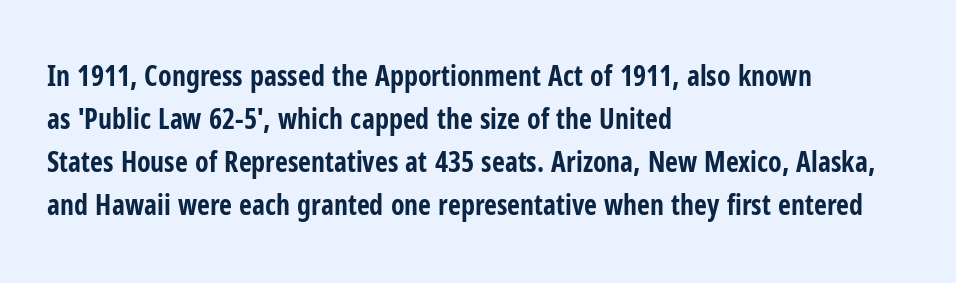
{"serif": "no", "italic": "no", "bold": "yes", "weight": "bold", "width": "condensed", "stroke_contrast": "low", "x_height": "medium", "monospaced": "no", "underline": "no", "align": "left", "line_spacing": "normal", "line_spacing_ratio": 1.53, "letter_spacing": "normal", "letter_spacing_em": 0.0, "glyph_px": 28}
